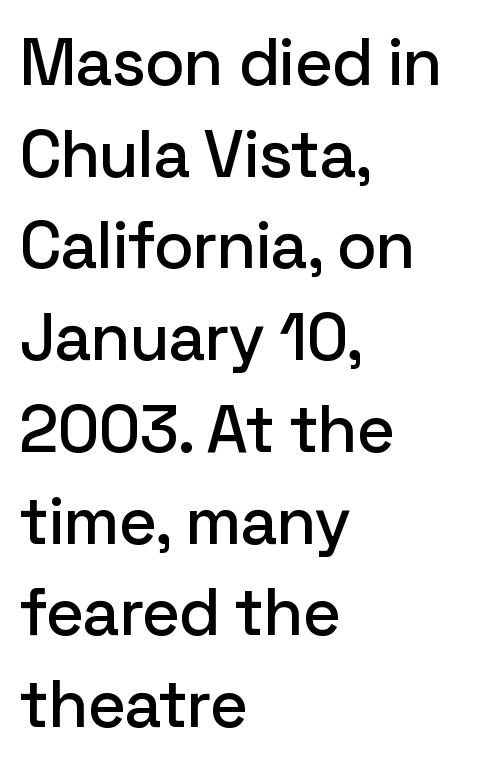
Q: Is the text italic (slanted)? A: No, it is upright.
Q: Is the typeface a serif or a sans-serif typeface? A: Sans-serif.
Q: Is the text underlined? A: No.
Q: How is the paragraph aligned? A: Left-aligned.
Q: Is the spacing between letters normal or unusually wide? A: Normal.
Q: Is the spacing between lines tight, normal or loose? A: Normal.
Q: Width (condensed, normal, or wide)? A: Normal.
Q: Stroke contrast? A: Low.
Q: x-height? A: Medium.
Q: Monospaced? A: No.
